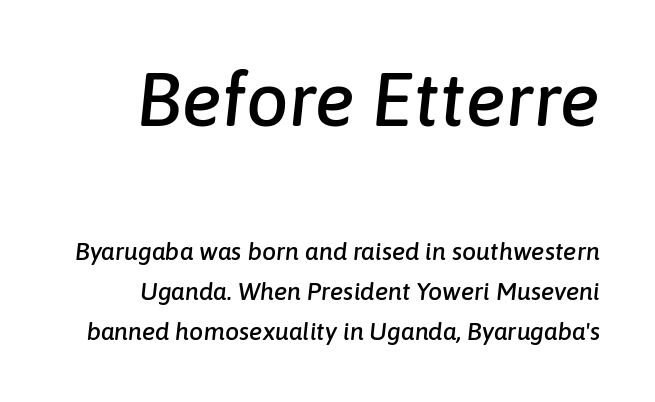
{"italic": "yes", "lean": "right", "slant_degrees": 6, "width": "normal", "stroke_contrast": "low", "x_height": "medium", "monospaced": "no", "underline": "no", "align": "right", "line_spacing": "normal", "line_spacing_ratio": 1.61, "letter_spacing": "normal", "letter_spacing_em": 0.0, "larger_block": "first", "size_ratio": 3.0, "glyph_px": 75}
